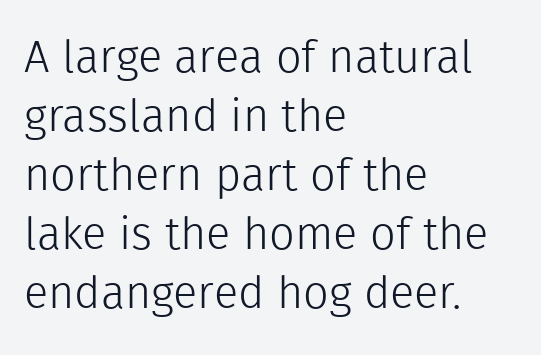
The image shows 45 px light sans-serif type, upright; set left-aligned, normal line spacing (1.31x), normal letter spacing, not underlined; a medium x-height.
